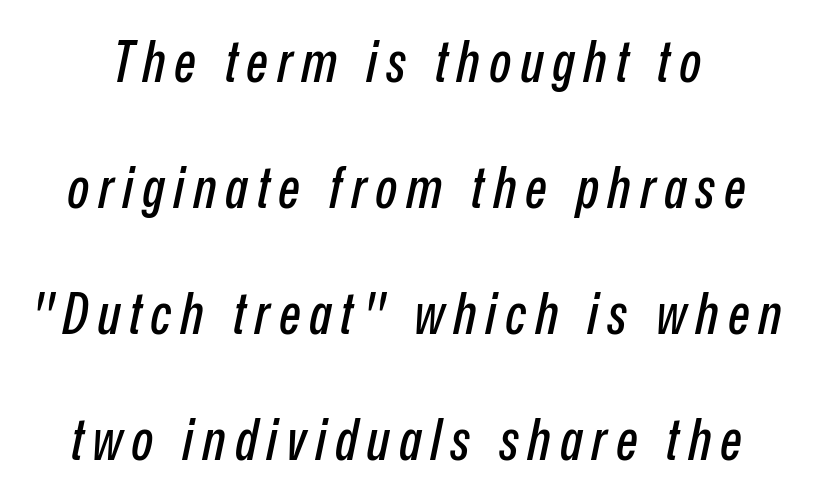
{"italic": "yes", "lean": "right", "slant_degrees": 12, "width": "condensed", "stroke_contrast": "low", "x_height": "medium", "monospaced": "no", "underline": "no", "line_spacing": "loose", "line_spacing_ratio": 2.21, "glyph_px": 57}
